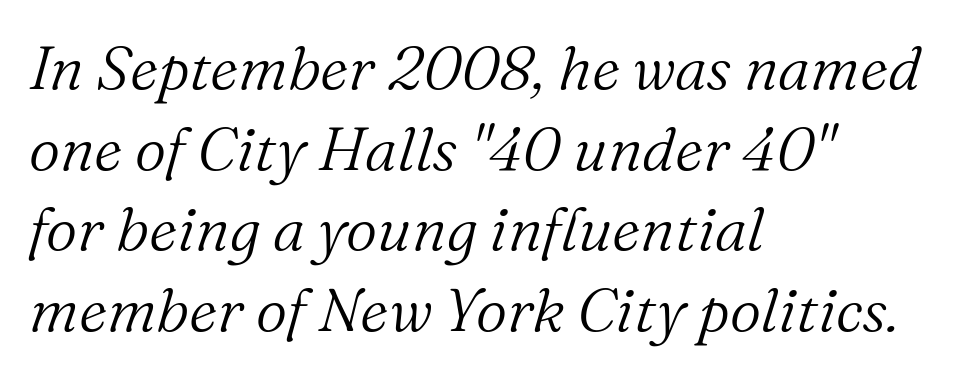
The image shows 61 px light serif type, italic (leaning right); set left-aligned, normal line spacing (1.32x), normal letter spacing, not underlined; medium stroke contrast and a medium x-height.
